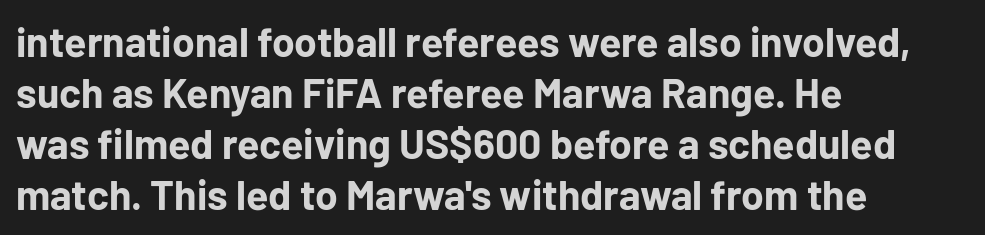
The image shows 41 px bold sans-serif type, upright; set left-aligned, line spacing 1.24x, normal letter spacing, not underlined; low stroke contrast and a medium x-height.
